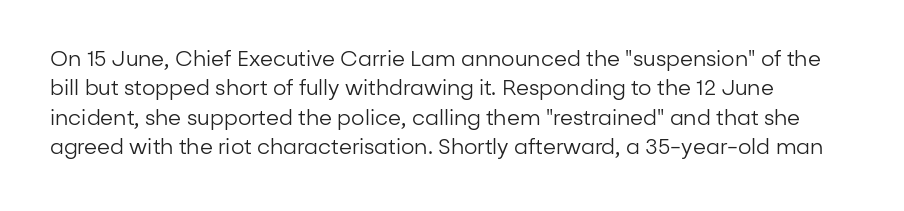
The image shows 21 px text type, upright; set normal line spacing (1.4x), normal letter spacing, not underlined.
